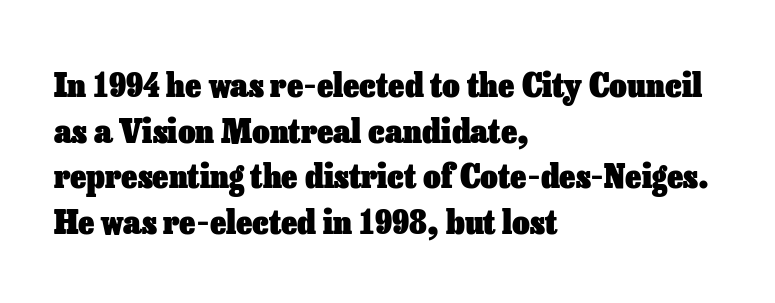
The image shows 34 px heavy type, upright; set left-aligned, normal line spacing (1.34x), normal letter spacing, not underlined; low stroke contrast and a medium x-height.
